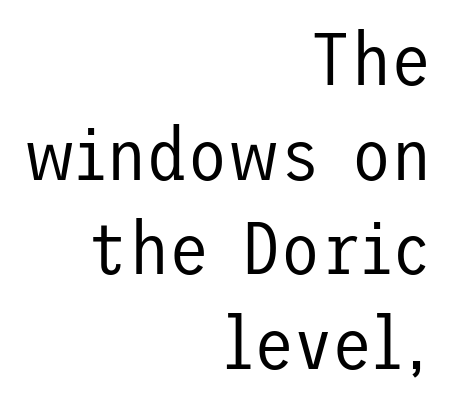
{"serif": "no", "italic": "no", "bold": "no", "weight": "regular", "width": "normal", "stroke_contrast": "low", "x_height": "medium", "underline": "no", "align": "right", "line_spacing": "normal", "line_spacing_ratio": 1.28, "letter_spacing": "normal", "letter_spacing_em": 0.0, "glyph_px": 74}
